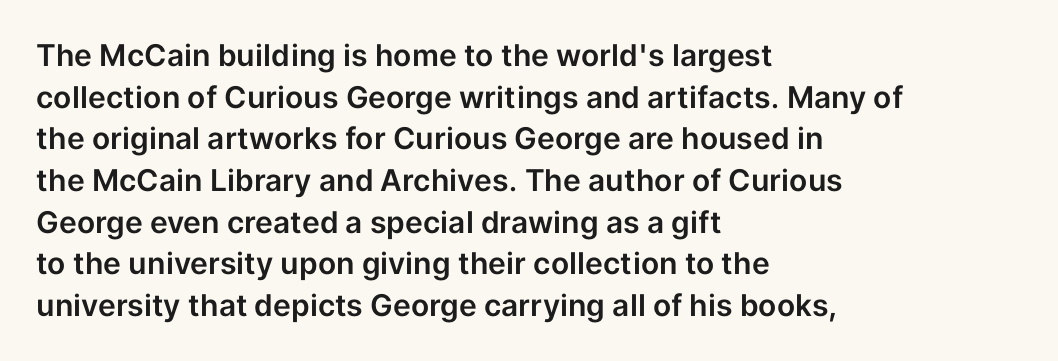
Q: Is the text italic (slanted)? A: No, it is upright.
Q: Is the typeface a serif or a sans-serif typeface? A: Sans-serif.
Q: Is the text underlined? A: No.
Q: How is the paragraph aligned? A: Left-aligned.
Q: Is the spacing between letters normal or unusually wide? A: Normal.
Q: Is the spacing between lines tight, normal or loose? A: Normal.
Q: Width (condensed, normal, or wide)? A: Normal.
Q: Stroke contrast? A: Low.
Q: x-height? A: Medium.
Q: Monospaced? A: No.
